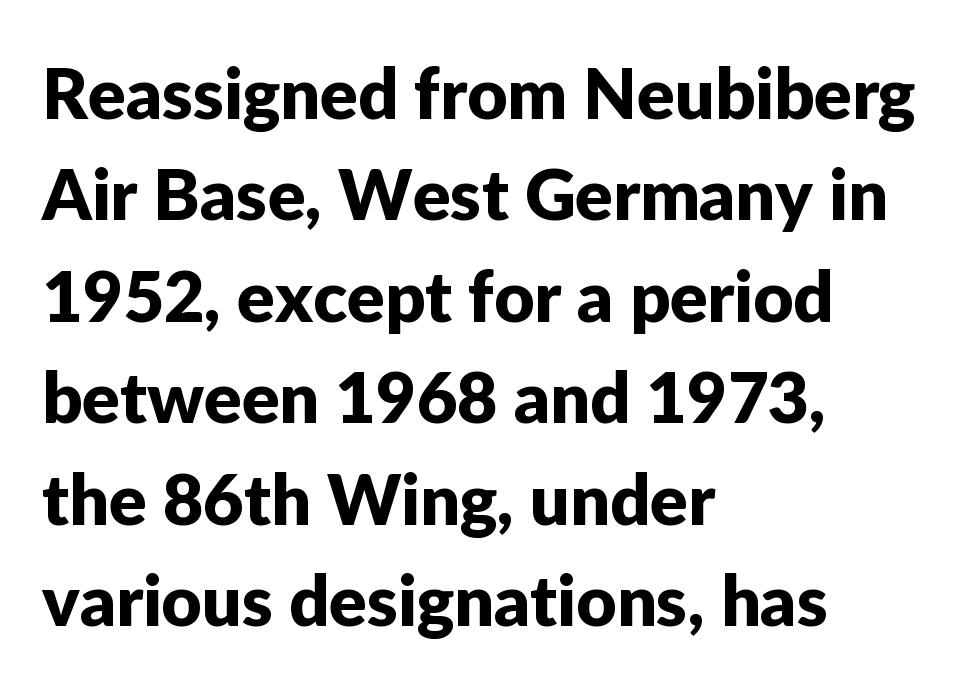
These lines are composed in type without serifs. The line-height multiplier appears to be the usual default. Inter-character spacing is left at the font's built-in metrics. The text block is weighted toward the left margin, trailing off unevenly rightward.
